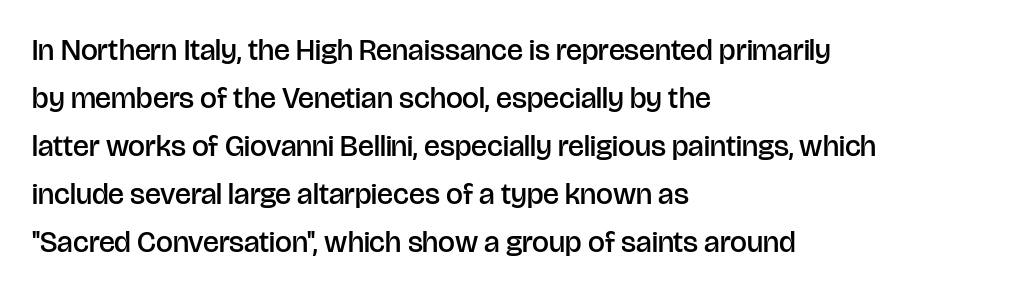
Q: Is the text bold? A: Semi-bold.
Q: Is the text italic (slanted)? A: No, it is upright.
Q: Is the typeface a serif or a sans-serif typeface? A: Sans-serif.
Q: Is the text underlined? A: No.
Q: How is the paragraph aligned? A: Left-aligned.
Q: Is the spacing between letters normal or unusually wide? A: Normal.
Q: Is the spacing between lines tight, normal or loose? A: Normal.
Q: Width (condensed, normal, or wide)? A: Normal.
Q: Stroke contrast? A: Low.
Q: x-height? A: Large.
Q: Monospaced? A: No.
